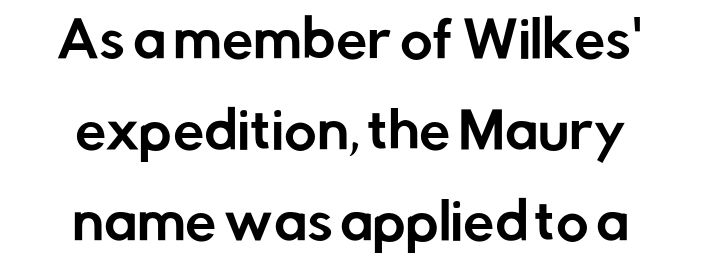
Q: Is the text italic (slanted)? A: No, it is upright.
Q: Is the typeface a serif or a sans-serif typeface? A: Sans-serif.
Q: Is the text underlined? A: No.
Q: How is the paragraph aligned? A: Centered.
Q: Is the spacing between letters normal or unusually wide? A: Normal.
Q: Width (condensed, normal, or wide)? A: Normal.
Q: Stroke contrast? A: Low.
Q: x-height? A: Medium.
Q: Monospaced? A: No.
